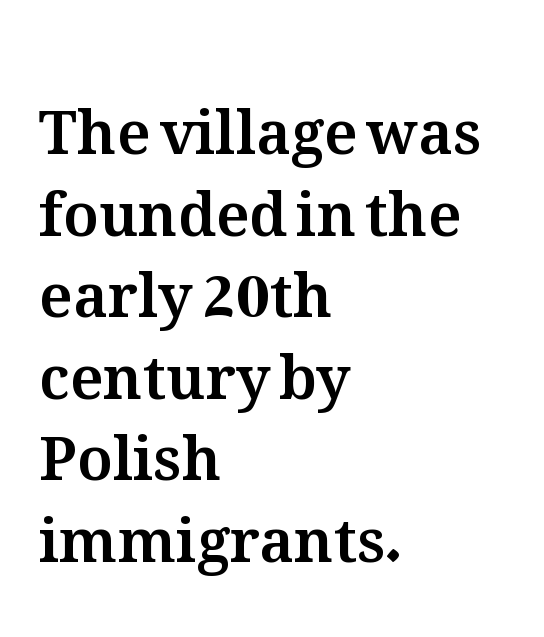
These lines are rendered in a variable-pitch font. The rendering anchors every line to the left-hand side. The rendering uses a moderate line-height, typical for paragraphs. Underline: absent. This rendering leaves character spacing at its baseline value.
